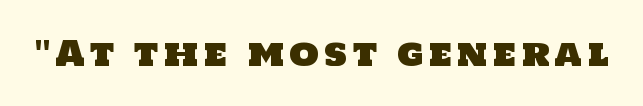
{"serif": "no", "width": "normal", "stroke_contrast": "low", "x_height": "large", "monospaced": "no", "underline": "no", "glyph_px": 34}
